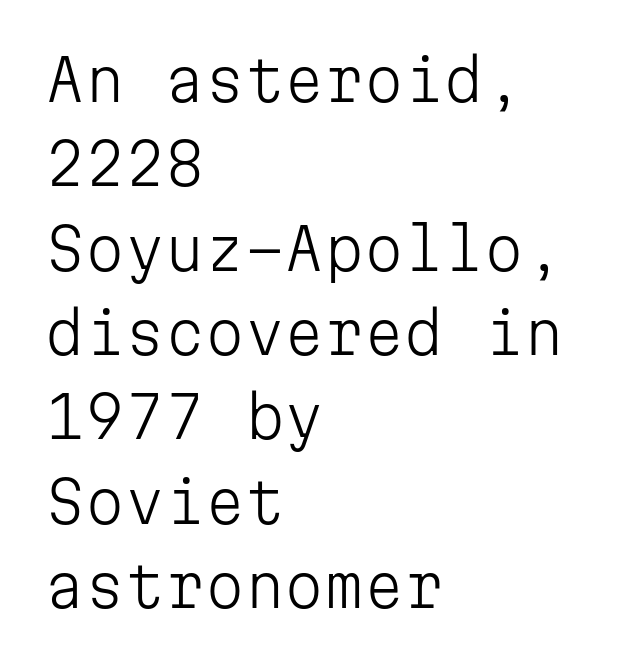
{"serif": "no", "italic": "no", "bold": "no", "weight": "light", "width": "normal", "stroke_contrast": "low", "x_height": "medium", "monospaced": "yes", "underline": "no", "align": "left", "line_spacing": "normal", "line_spacing_ratio": 1.48, "letter_spacing": "normal", "letter_spacing_em": 0.0, "glyph_px": 57}
